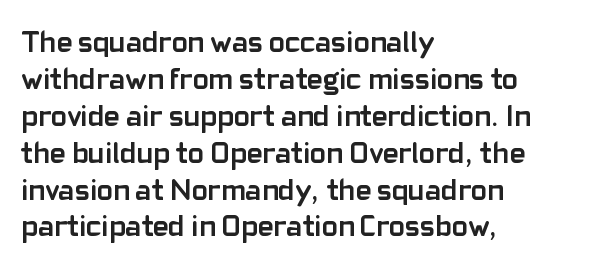
The image shows 30 px semibold sans-serif type, upright; set left-aligned, line spacing 1.23x, normal letter spacing, not underlined; low stroke contrast and a medium x-height.
